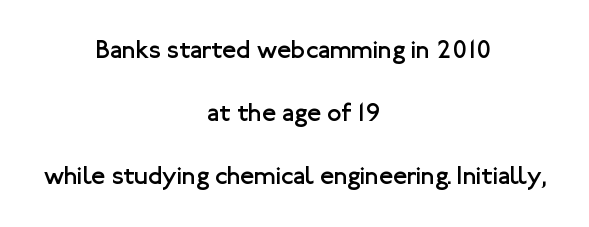
The image shows 26 px text type, upright; set centered, loose line spacing (2.43x), normal letter spacing, not underlined.
